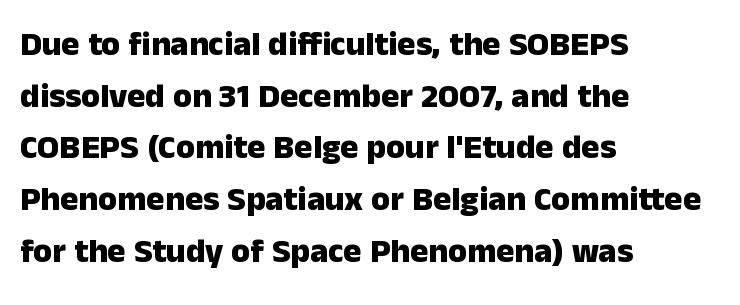
{"serif": "no", "italic": "no", "bold": "yes", "weight": "heavy", "width": "normal", "stroke_contrast": "low", "x_height": "medium", "monospaced": "no", "underline": "no", "align": "left", "line_spacing": "normal", "line_spacing_ratio": 1.52, "letter_spacing": "normal", "letter_spacing_em": 0.0, "glyph_px": 34}
